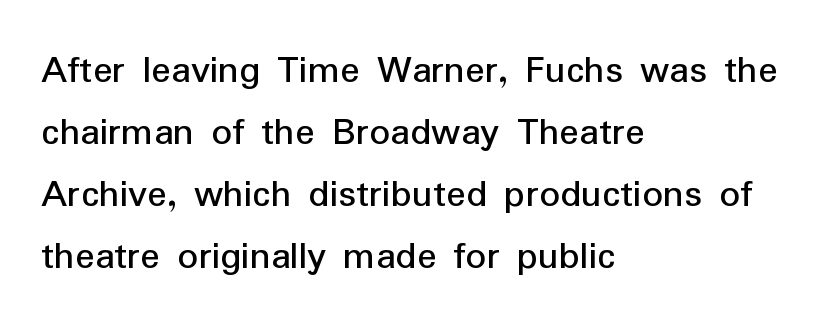
Q: Is the text bold? A: No.
Q: Is the text italic (slanted)? A: No, it is upright.
Q: Is the typeface a serif or a sans-serif typeface? A: Sans-serif.
Q: Is the text underlined? A: No.
Q: How is the paragraph aligned? A: Left-aligned.
Q: Is the spacing between letters normal or unusually wide? A: Normal.
Q: Is the spacing between lines tight, normal or loose? A: Normal.
Q: Width (condensed, normal, or wide)? A: Normal.
Q: Stroke contrast? A: Low.
Q: x-height? A: Medium.
Q: Monospaced? A: No.
